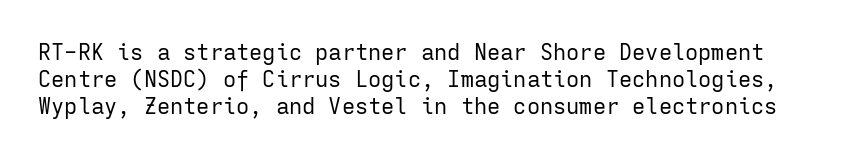
Q: Is the text bold? A: No.
Q: Is the text italic (slanted)? A: No, it is upright.
Q: Is the text underlined? A: No.
Q: Is the spacing between letters normal or unusually wide? A: Normal.
